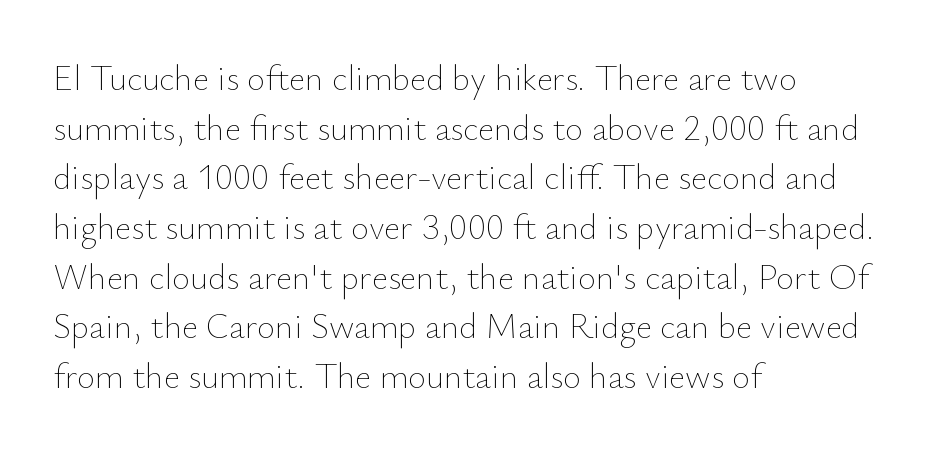
{"italic": "no", "bold": "no", "weight": "thin", "width": "normal", "stroke_contrast": "low", "x_height": "small", "monospaced": "no", "underline": "no", "align": "left", "line_spacing": "normal", "line_spacing_ratio": 1.42, "letter_spacing": "normal", "letter_spacing_em": 0.0, "glyph_px": 35}
